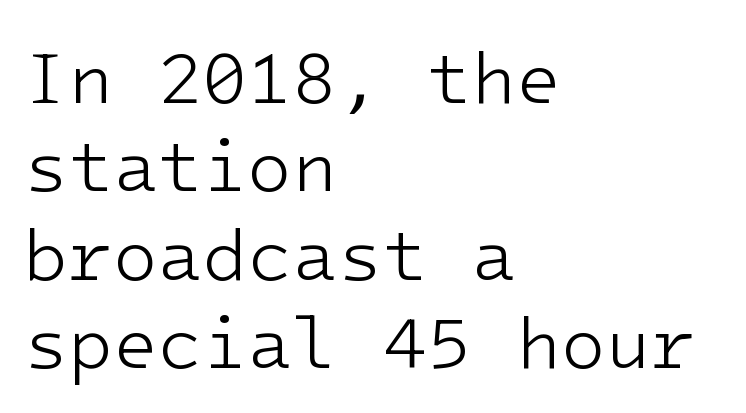
Q: Is the text bold? A: No.
Q: Is the text italic (slanted)? A: No, it is upright.
Q: Is the typeface a serif or a sans-serif typeface? A: Sans-serif.
Q: Is the text underlined? A: No.
Q: How is the paragraph aligned? A: Left-aligned.
Q: Is the spacing between letters normal or unusually wide? A: Normal.
Q: Width (condensed, normal, or wide)? A: Normal.
Q: Stroke contrast? A: Low.
Q: x-height? A: Medium.
Q: Monospaced? A: Yes.
